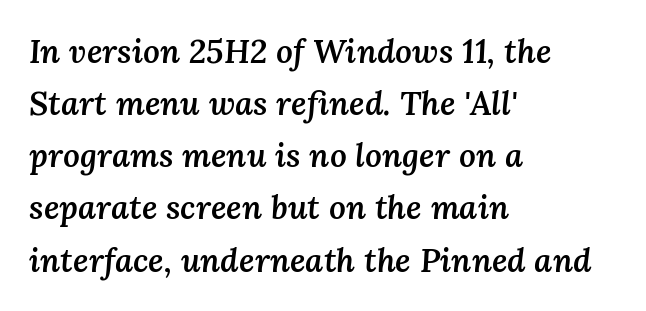
Q: Is the text bold? A: Semi-bold.
Q: Is the text italic (slanted)? A: Yes, it leans right by about 3 degrees.
Q: Is the text underlined? A: No.
Q: How is the paragraph aligned? A: Left-aligned.
Q: Is the spacing between letters normal or unusually wide? A: Normal.
Q: Is the spacing between lines tight, normal or loose? A: Normal.
Q: Width (condensed, normal, or wide)? A: Normal.
Q: Stroke contrast? A: Medium.
Q: x-height? A: Medium.
Q: Monospaced? A: No.
